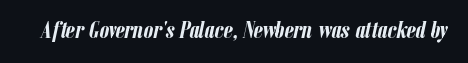
The face used here has the dense, thick strokes of a bold. The area under the type is left untouched. The rendering applies a slant to the glyphs. These lines keep a tight, regular rhythm from letter to letter.
